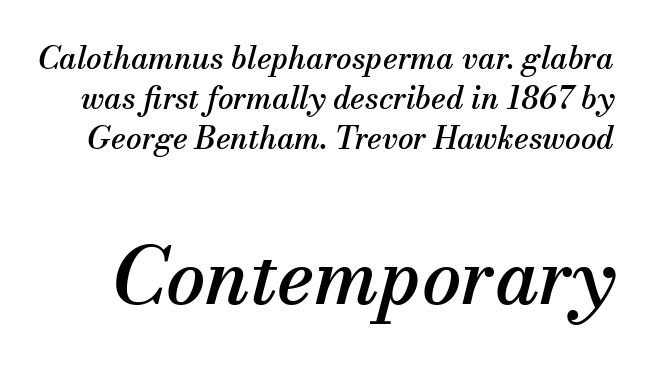
{"serif": "yes", "italic": "yes", "lean": "right", "slant_degrees": 13, "width": "normal", "stroke_contrast": "medium", "x_height": "small", "monospaced": "no", "underline": "no", "line_spacing": "normal", "line_spacing_ratio": 1.29, "letter_spacing": "normal", "letter_spacing_em": 0.0, "larger_block": "second", "size_ratio": 2.52, "glyph_px": 78}
